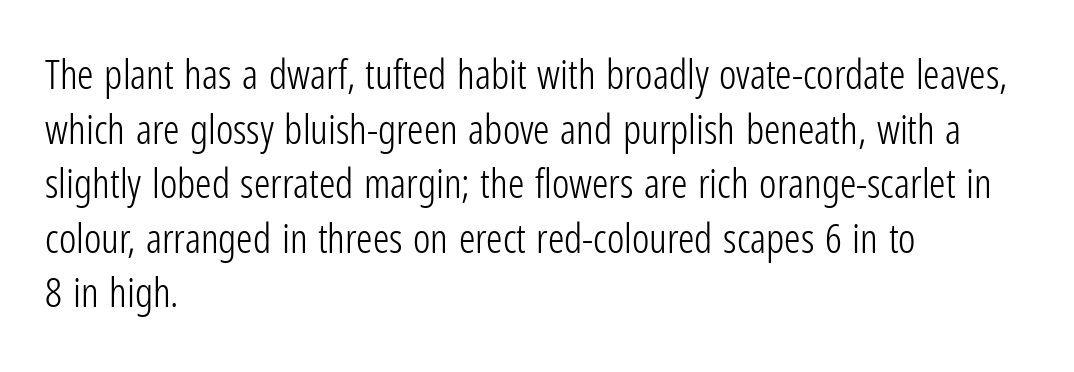
Are there feet on the stems? There aren't — it's a sans. It's the straight-up-and-down kind of type. Weight: in the light-to-regular range. Casual observation: everything's shoved over to the left. The passage shown has conventional tracking throughout. Note the varied advance widths — an 'i' is clearly narrower than an 'm'.
